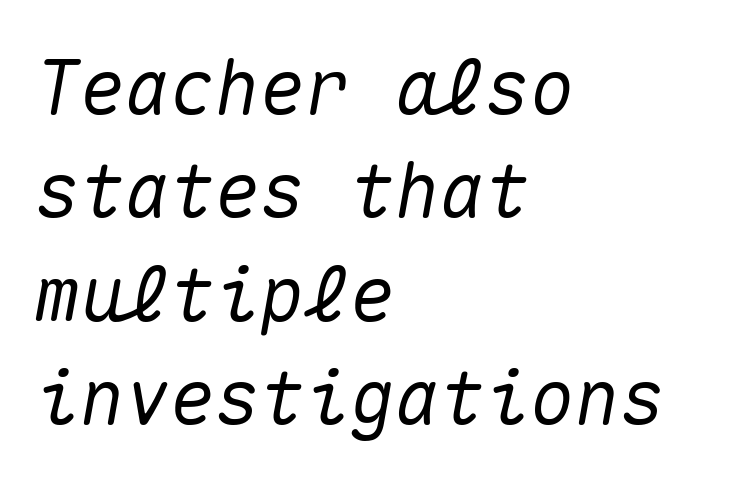
{"italic": "yes", "lean": "right", "slant_degrees": 10, "width": "normal", "stroke_contrast": "medium", "x_height": "medium", "monospaced": "yes", "underline": "no", "align": "left", "line_spacing": "normal", "line_spacing_ratio": 1.38, "letter_spacing": "normal", "letter_spacing_em": 0.0, "glyph_px": 75}
